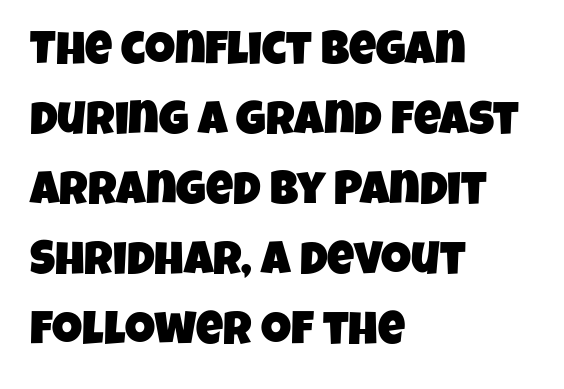
Q: Is the typeface a serif or a sans-serif typeface? A: Sans-serif.
Q: Is the text underlined? A: No.
Q: How is the paragraph aligned? A: Left-aligned.
Q: Is the spacing between letters normal or unusually wide? A: Normal.
Q: Is the spacing between lines tight, normal or loose? A: Normal.
Q: Width (condensed, normal, or wide)? A: Condensed.
Q: Stroke contrast? A: Low.
Q: x-height? A: Large.
Q: Monospaced? A: No.
